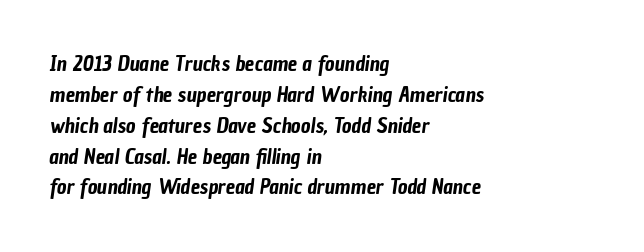
The lines in this sample share a left origin and differ only in where they stop. Underline: absent. If you measured baseline to baseline, you'd find a middling distance. Caption: standard tracking, unaltered.
